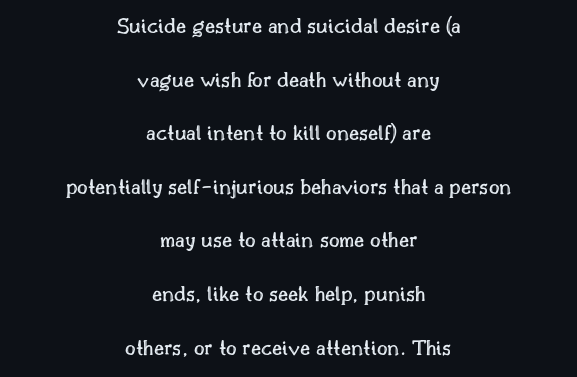
In terms of posture, this sample is upright. The baseline area is clear. The rendering uses a large line-height, opening up the rows. Tracking value appears to be zero — textbook default spacing.
